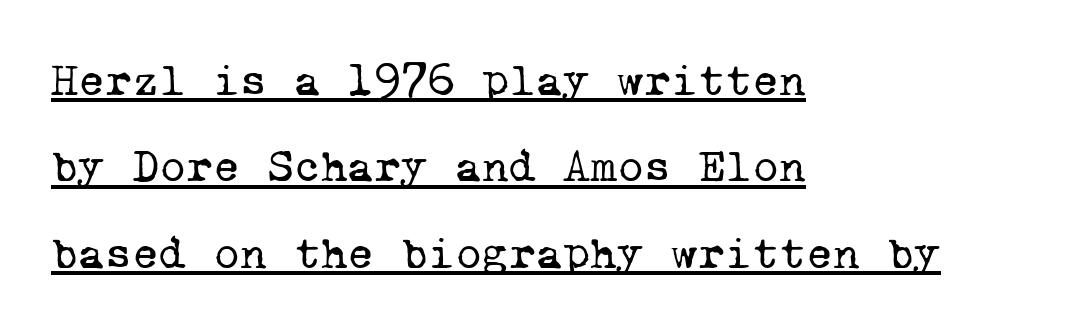
{"serif": "yes", "bold": "no", "weight": "regular", "width": "normal", "stroke_contrast": "low", "x_height": "medium", "monospaced": "yes", "underline": "yes", "align": "left", "line_spacing_ratio": 1.88, "letter_spacing": "normal", "letter_spacing_em": 0.0, "glyph_px": 46}
